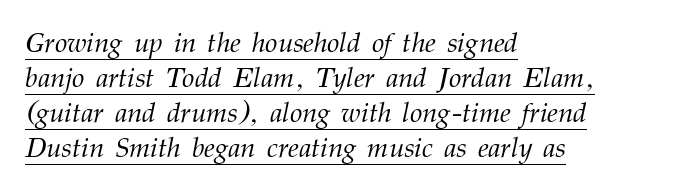
Line spacing here is normal. Here the designer chose a conventional face with non-uniform glyph widths. Is the type slanted? Yes — the strokes lean at a clear angle. The lines are quadded left. This is serif lettering, the kind often seen in printed books. The face looks like a standard text weight, possibly lighter.
